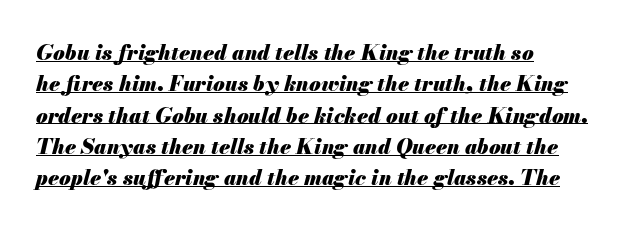
Q: Is the text bold? A: Yes.
Q: Is the text italic (slanted)? A: Yes, it leans right by about 13 degrees.
Q: Is the text underlined? A: Yes.
Q: How is the paragraph aligned? A: Left-aligned.
Q: Is the spacing between letters normal or unusually wide? A: Normal.
Q: Is the spacing between lines tight, normal or loose? A: Normal.
